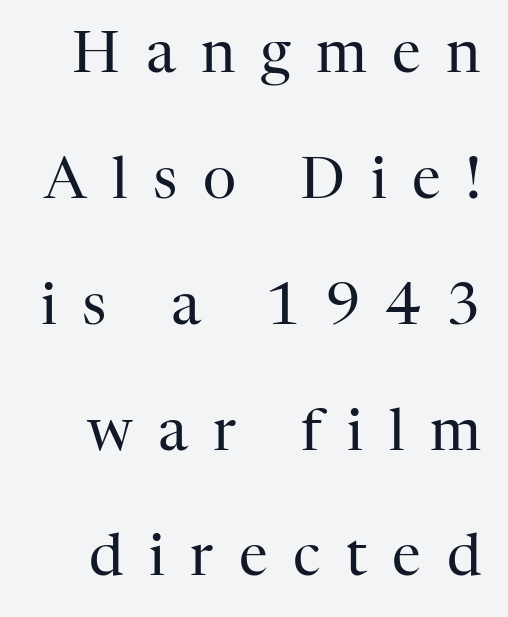
The image shows 58 px regular-weight serif type, upright; set loose line spacing (2.17x), unusually wide letter spacing (+0.44 em), not underlined; high stroke contrast and a medium x-height.
